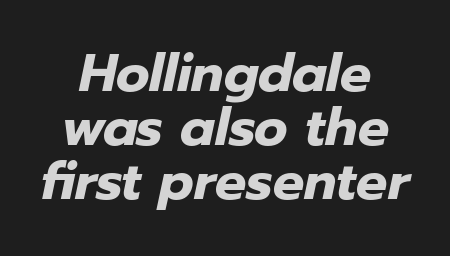
Q: Is the text bold? A: Yes.
Q: Is the text italic (slanted)? A: Yes, it leans right by about 12 degrees.
Q: Is the text underlined? A: No.
Q: How is the paragraph aligned? A: Centered.
Q: Is the spacing between letters normal or unusually wide? A: Normal.
Q: Is the spacing between lines tight, normal or loose? A: Tight.
Q: Width (condensed, normal, or wide)? A: Normal.
Q: Stroke contrast? A: Low.
Q: x-height? A: Medium.
Q: Monospaced? A: No.
